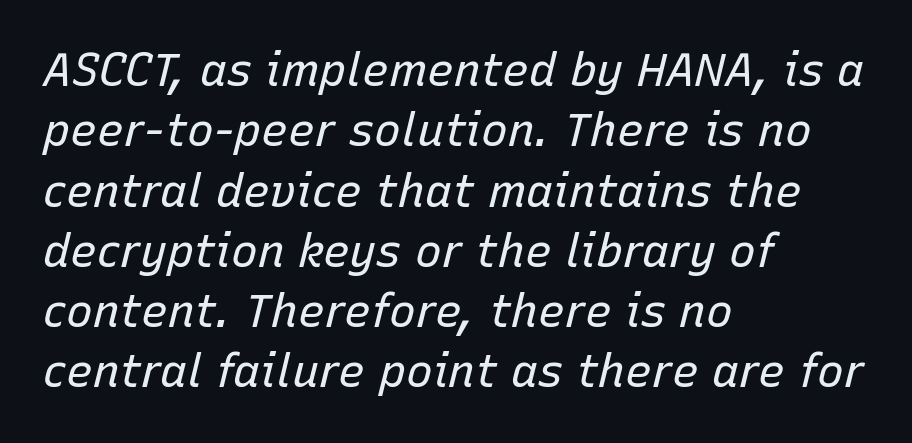
The image shows 45 px regular-weight type, italic (leaning right); set left-aligned, normal line spacing (1.34x), normal letter spacing, not underlined; low stroke contrast and a medium x-height.
